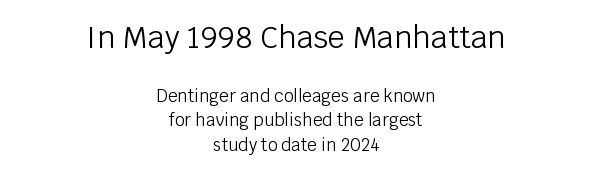
{"serif": "no", "italic": "no", "bold": "no", "weight": "light", "width": "normal", "stroke_contrast": "low", "x_height": "large", "monospaced": "no", "underline": "no", "align": "center", "line_spacing": "normal", "line_spacing_ratio": 1.43, "letter_spacing": "normal", "letter_spacing_em": 0.0, "larger_block": "first", "size_ratio": 1.76, "glyph_px": 30}
